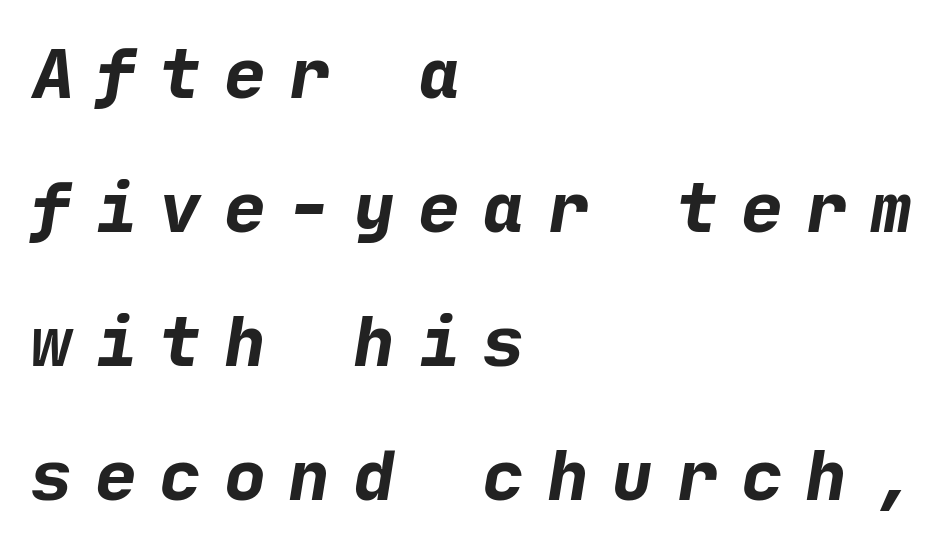
Q: Is the text bold? A: Yes.
Q: Is the typeface a serif or a sans-serif typeface? A: Sans-serif.
Q: Is the text underlined? A: No.
Q: How is the paragraph aligned? A: Left-aligned.
Q: Is the spacing between letters normal or unusually wide? A: Unusually wide.
Q: Is the spacing between lines tight, normal or loose? A: Loose.
Q: Width (condensed, normal, or wide)? A: Normal.
Q: Stroke contrast? A: Low.
Q: x-height? A: Medium.
